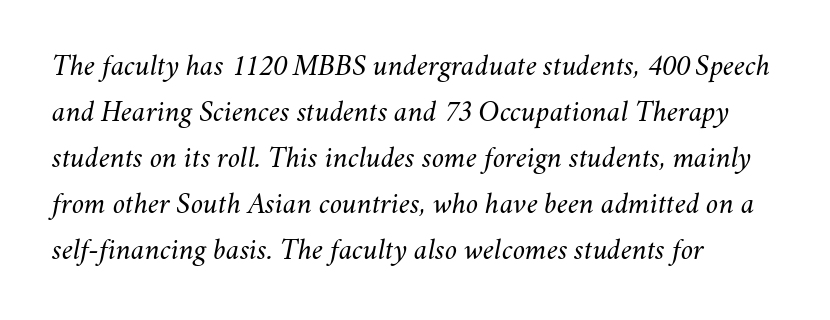
Weight class: somewhere from thin through regular. A classic flush-left, rag-right setting is used for this passage. Notice how descenders clear the ascenders below comfortably — that's standard leading. Tracking value appears to be zero — textbook default spacing.
